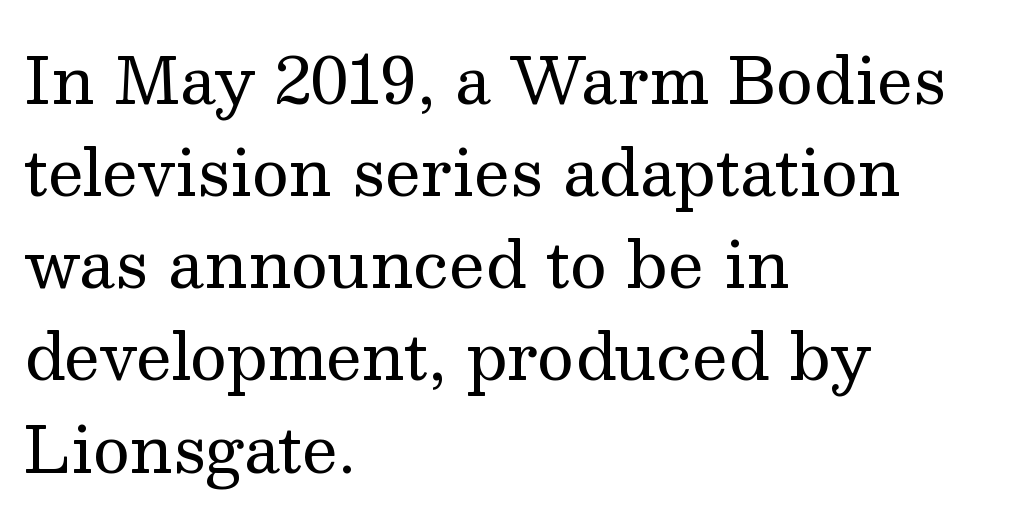
Letterform terminals end in serifs throughout the passage. Each letter keeps its own natural width here, so spacing adapts to shape. The passage shown is not bold in any degree. Unlike italic type, these characters show no tilt at all. Letters rest on an invisible, unmarked baseline.
